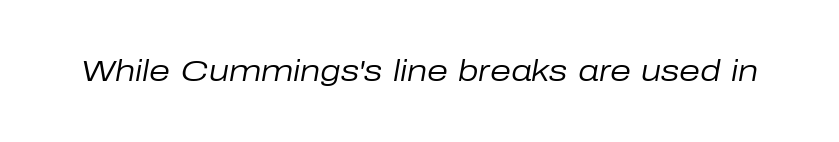
{"italic": "yes", "lean": "right", "slant_degrees": 10, "bold": "no", "weight": "regular", "width": "normal", "stroke_contrast": "low", "x_height": "medium", "monospaced": "no", "underline": "no", "letter_spacing": "normal", "letter_spacing_em": 0.0, "glyph_px": 30}
